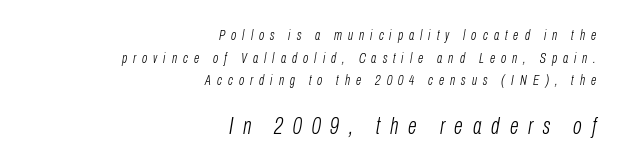
{"italic": "yes", "lean": "right", "slant_degrees": 10, "bold": "no", "underline": "no", "align": "right", "line_spacing": "normal", "line_spacing_ratio": 1.61, "letter_spacing": "wide", "letter_spacing_em": 0.43, "larger_block": "second", "size_ratio": 1.64, "glyph_px": 23}
